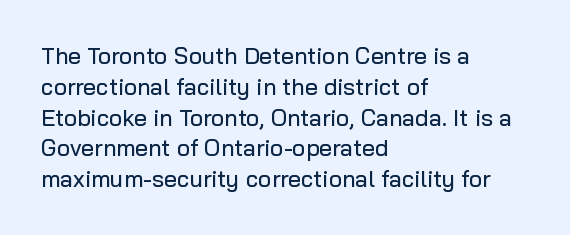
The image shows 23 px text type, upright; set left-aligned, normal line spacing (1.34x), normal letter spacing, not underlined.
